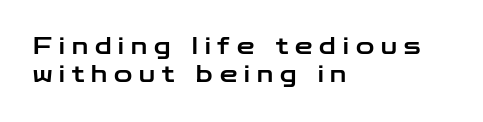
Q: Is the text italic (slanted)? A: No, it is upright.
Q: Is the text underlined? A: No.
Q: How is the paragraph aligned? A: Left-aligned.
Q: Is the spacing between letters normal or unusually wide? A: Unusually wide.
Q: Is the spacing between lines tight, normal or loose? A: Normal.
